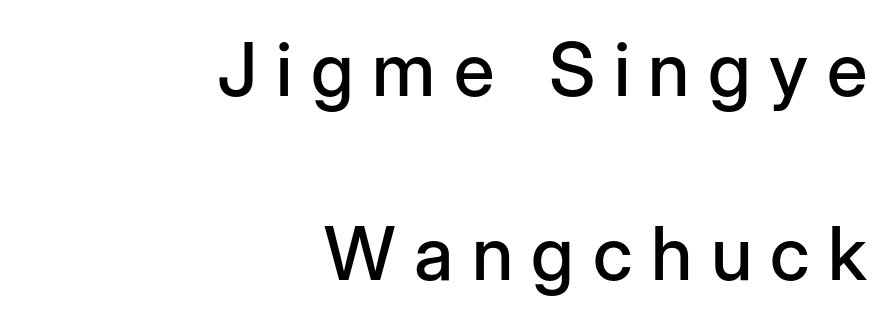
The image shows 74 px sans-serif type, upright; set right-aligned, loose line spacing (2.49x), unusually wide letter spacing (+0.25 em), not underlined; low stroke contrast and a medium x-height.
